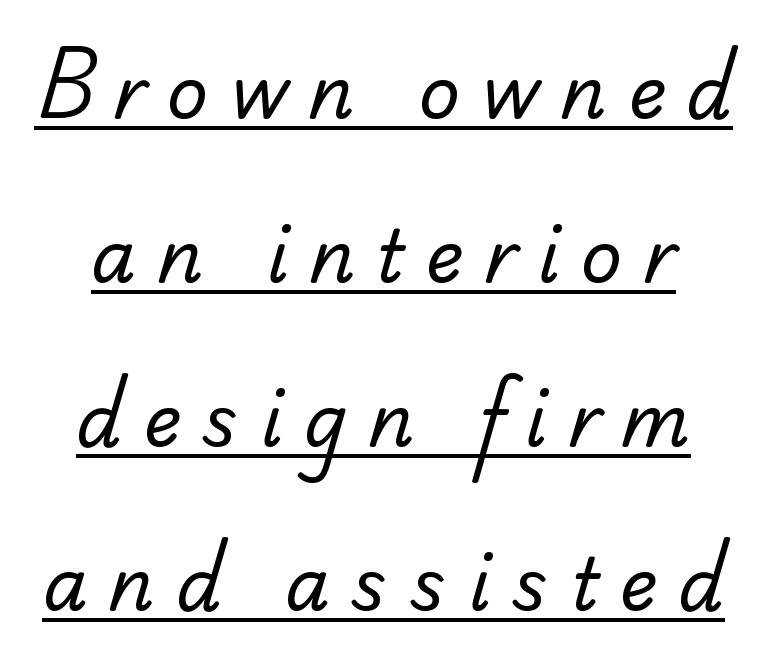
{"serif": "yes", "bold": "no", "weight": "regular", "width": "normal", "stroke_contrast": "low", "x_height": "small", "monospaced": "no", "underline": "yes", "align": "center", "line_spacing": "loose", "line_spacing_ratio": 2.28, "letter_spacing": "wide", "letter_spacing_em": 0.29, "glyph_px": 72}
